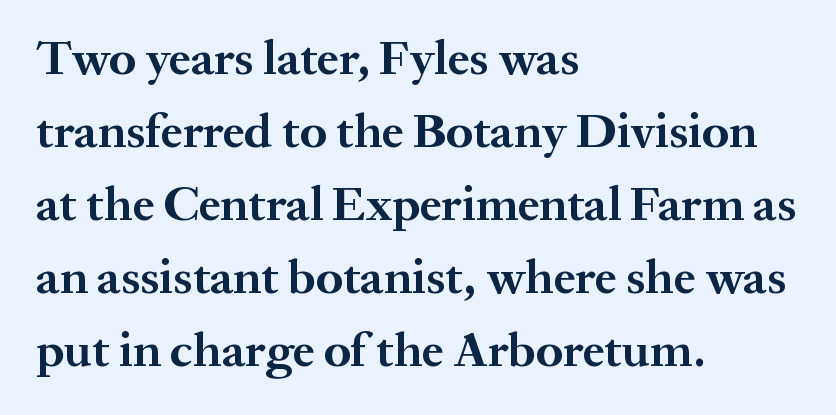
Q: Is the text bold? A: Yes.
Q: Is the text italic (slanted)? A: No, it is upright.
Q: Is the typeface a serif or a sans-serif typeface? A: Serif.
Q: Is the text underlined? A: No.
Q: How is the paragraph aligned? A: Left-aligned.
Q: Is the spacing between letters normal or unusually wide? A: Normal.
Q: Is the spacing between lines tight, normal or loose? A: Normal.
Q: Width (condensed, normal, or wide)? A: Normal.
Q: Stroke contrast? A: Medium.
Q: x-height? A: Medium.
Q: Monospaced? A: No.
